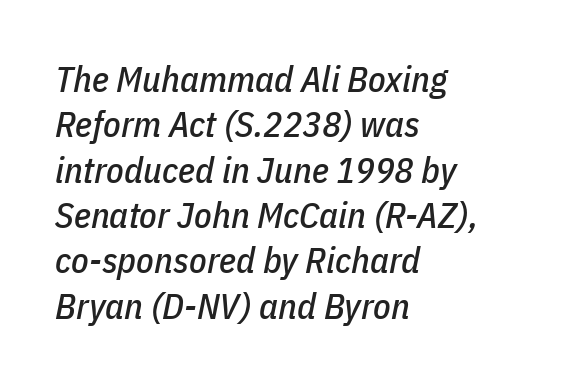
Q: Is the text italic (slanted)? A: Yes, it leans right by about 11 degrees.
Q: Is the text underlined? A: No.
Q: How is the paragraph aligned? A: Left-aligned.
Q: Is the spacing between letters normal or unusually wide? A: Normal.
Q: Is the spacing between lines tight, normal or loose? A: Normal.
Q: Width (condensed, normal, or wide)? A: Condensed.
Q: Stroke contrast? A: Low.
Q: x-height? A: Medium.
Q: Monospaced? A: No.
